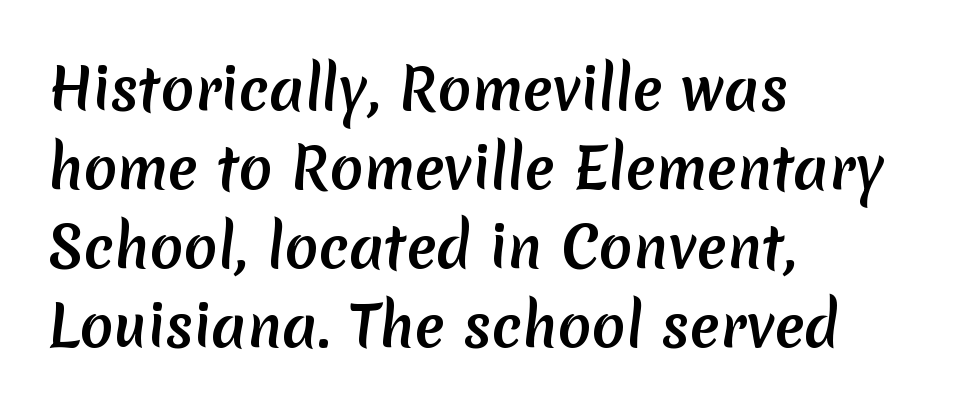
{"serif": "no", "bold": "yes", "weight": "semibold", "width": "normal", "stroke_contrast": "low", "x_height": "medium", "monospaced": "no", "underline": "no", "align": "left", "line_spacing": "normal", "line_spacing_ratio": 1.41, "letter_spacing": "normal", "letter_spacing_em": 0.0, "glyph_px": 56}
